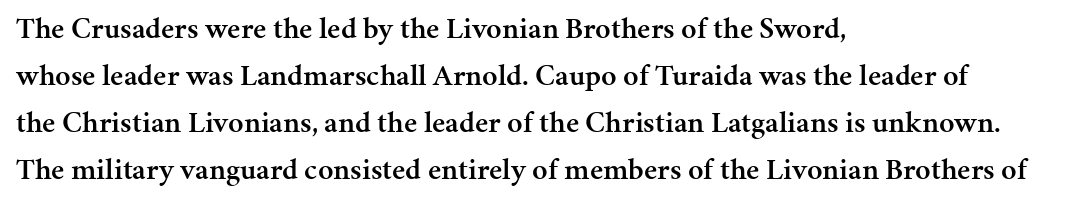
The image shows 30 px semibold serif type, upright; set left-aligned, normal line spacing (1.57x), normal letter spacing, not underlined; medium stroke contrast and a medium x-height.
